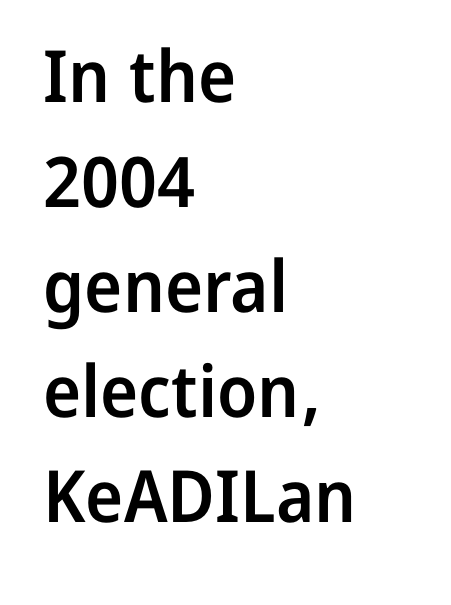
{"serif": "no", "italic": "no", "bold": "semi", "weight": "semibold", "width": "normal", "stroke_contrast": "low", "x_height": "medium", "monospaced": "no", "underline": "no", "align": "left", "line_spacing": "normal", "line_spacing_ratio": 1.46, "letter_spacing": "normal", "letter_spacing_em": 0.0, "glyph_px": 72}
